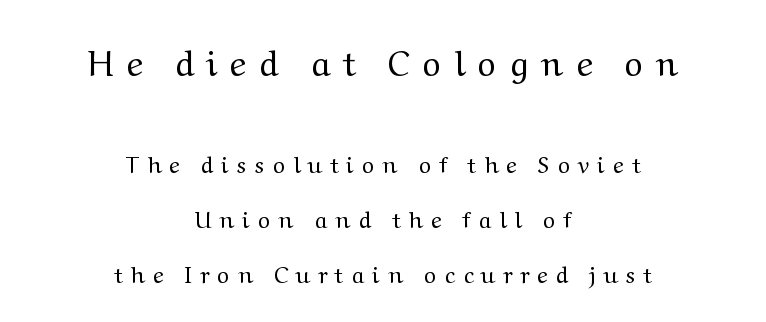
The image shows 35 px regular-weight serif type, upright; set centered, loose line spacing (2.38x), unusually wide letter spacing (+0.4 em), not underlined; the first (top) block is 1.52x larger; medium stroke contrast and a medium x-height.
